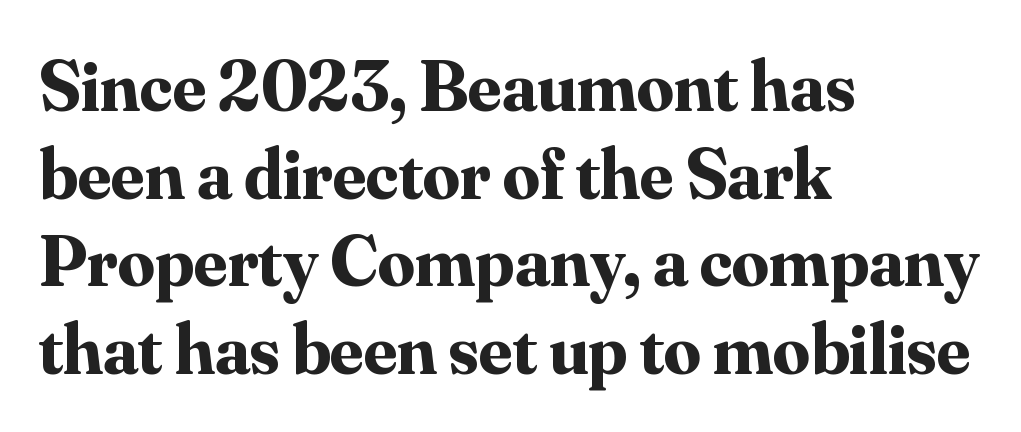
{"serif": "yes", "italic": "no", "bold": "yes", "weight": "bold", "width": "normal", "stroke_contrast": "medium", "x_height": "small", "monospaced": "no", "underline": "no", "align": "left", "line_spacing_ratio": 1.2, "letter_spacing": "normal", "letter_spacing_em": 0.0, "glyph_px": 73}
